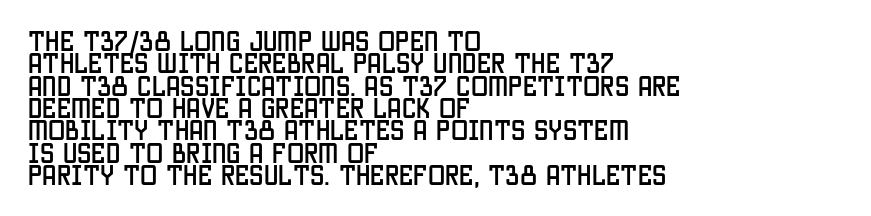
Line starts are locked; line ends wander. In terms of letterspacing, this is plain default setting. The letters stand straight up with perfectly vertical stems. Any mark beneath the type? The region is blank. Line spacing here is tight.
